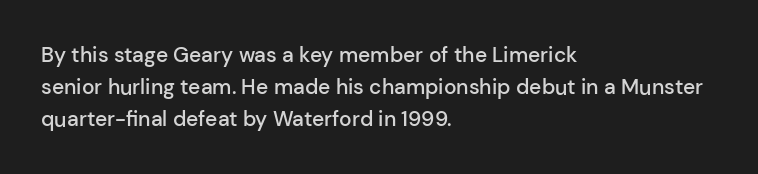
Q: Is the text bold? A: Semi-bold.
Q: Is the text italic (slanted)? A: No, it is upright.
Q: Is the text underlined? A: No.
Q: How is the paragraph aligned? A: Left-aligned.
Q: Is the spacing between letters normal or unusually wide? A: Normal.
Q: Is the spacing between lines tight, normal or loose? A: Normal.
